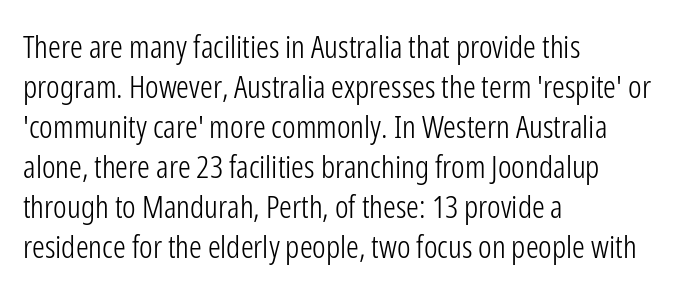
{"serif": "no", "italic": "no", "bold": "no", "weight": "light", "width": "condensed", "stroke_contrast": "low", "x_height": "medium", "monospaced": "no", "underline": "no", "align": "left", "line_spacing": "normal", "line_spacing_ratio": 1.25, "letter_spacing": "normal", "letter_spacing_em": 0.0, "glyph_px": 32}
